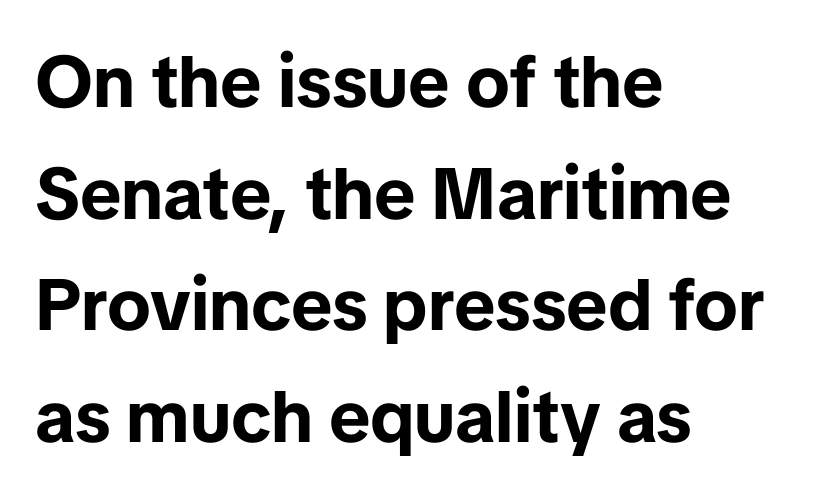
Visually the block forms a straight wall on the left and a jagged coastline on the right. Each row of text sits above clean, open space. Looks like regular typesetting: each glyph gets only the width it needs. The font is running at its bold setting. Short note: letters normally spaced. Is this a sans? Yes — the strokes have no serifs.
